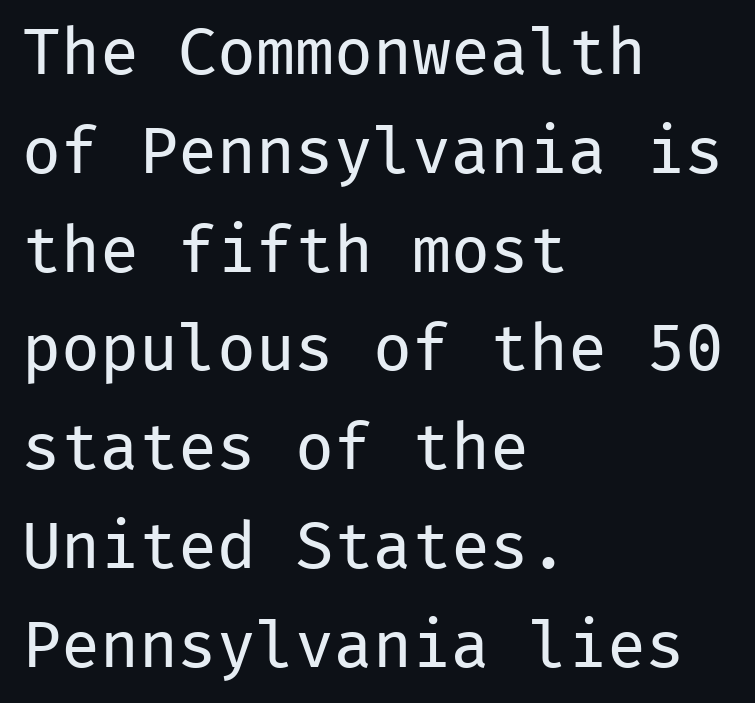
The image shows 65 px regular-weight sans-serif type, upright, monospaced; set left-aligned, normal line spacing (1.52x), normal letter spacing, not underlined; low stroke contrast and a medium x-height.
